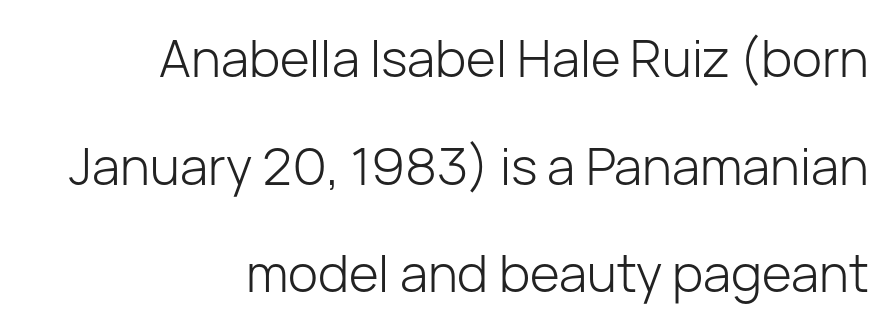
Q: Is the text bold? A: No.
Q: Is the text italic (slanted)? A: No, it is upright.
Q: Is the typeface a serif or a sans-serif typeface? A: Sans-serif.
Q: Is the text underlined? A: No.
Q: How is the paragraph aligned? A: Right-aligned.
Q: Is the spacing between letters normal or unusually wide? A: Normal.
Q: Is the spacing between lines tight, normal or loose? A: Loose.
Q: Width (condensed, normal, or wide)? A: Normal.
Q: Stroke contrast? A: Low.
Q: x-height? A: Medium.
Q: Monospaced? A: No.
